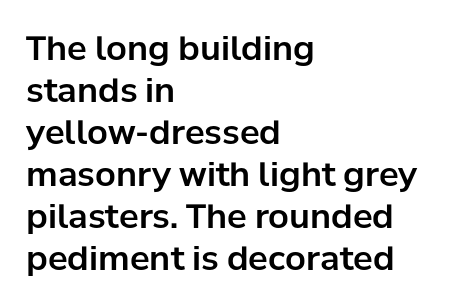
A typesetter would label this face a sans. Horizontal bands of white between lines are of average thickness. Here the designer chose a conventional face with non-uniform glyph widths. Characters remain perfectly vertical along every line. Line beginnings align vertically; line endings do not.
